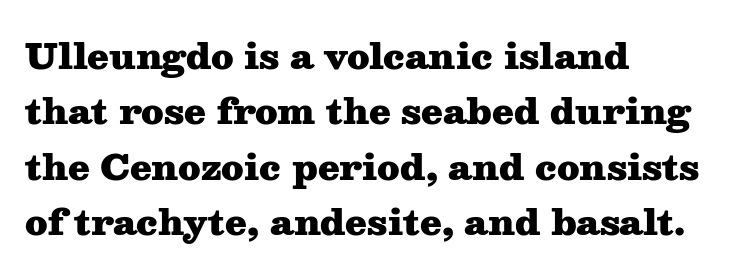
{"serif": "yes", "italic": "no", "bold": "yes", "weight": "heavy", "width": "wide", "stroke_contrast": "medium", "x_height": "medium", "monospaced": "no", "underline": "no", "align": "left", "line_spacing": "normal", "line_spacing_ratio": 1.58, "letter_spacing": "normal", "letter_spacing_em": 0.0, "glyph_px": 35}
